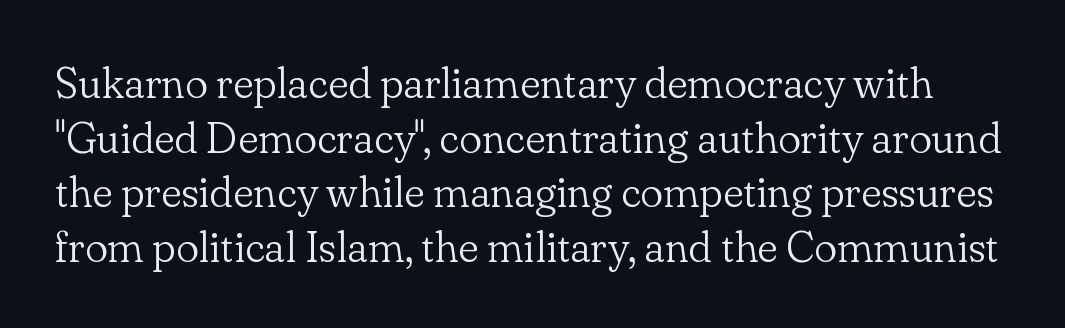
Stems here are at most as thick as an everyday book face. Designer's note — italics off, roman on. Each letter keeps its own natural width here, so spacing adapts to shape. Inter-character spacing is left at the font's built-in metrics. This sample uses a serif face. Descenders are the only things crossing below the line.
